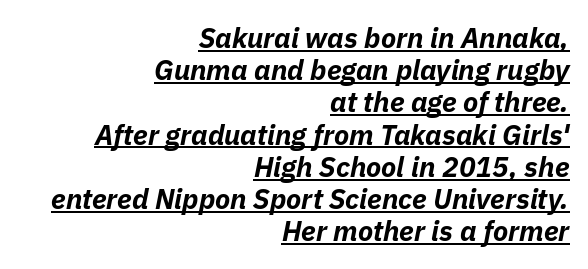
{"italic": "yes", "lean": "right", "slant_degrees": 11, "bold": "yes", "weight": "bold", "width": "normal", "stroke_contrast": "low", "x_height": "medium", "monospaced": "no", "underline": "yes", "align": "right", "line_spacing": "tight", "line_spacing_ratio": 1.15, "letter_spacing": "normal", "letter_spacing_em": 0.0, "glyph_px": 28}
